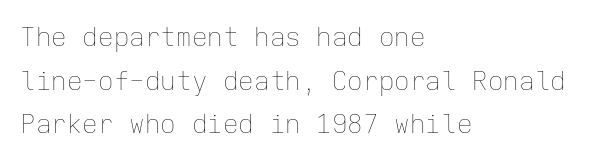
Q: Is the text bold? A: No.
Q: Is the text italic (slanted)? A: No, it is upright.
Q: Is the text underlined? A: No.
Q: How is the paragraph aligned? A: Left-aligned.
Q: Is the spacing between letters normal or unusually wide? A: Normal.
Q: Is the spacing between lines tight, normal or loose? A: Normal.
